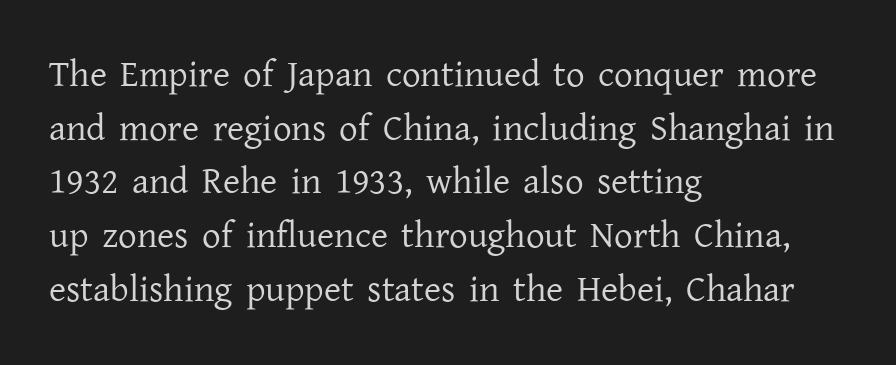
{"serif": "yes", "italic": "no", "bold": "no", "weight": "regular", "width": "normal", "stroke_contrast": "low", "x_height": "medium", "monospaced": "no", "underline": "no", "align": "left", "line_spacing": "normal", "line_spacing_ratio": 1.45, "letter_spacing": "normal", "letter_spacing_em": 0.0, "glyph_px": 37}
